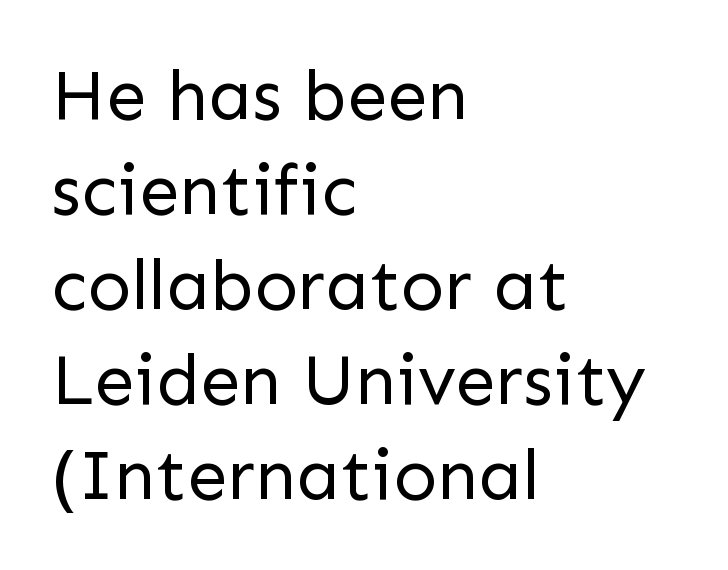
The image shows 72 px regular-weight sans-serif type, upright; set left-aligned, normal line spacing (1.32x), normal letter spacing, not underlined; low stroke contrast and a medium x-height.
